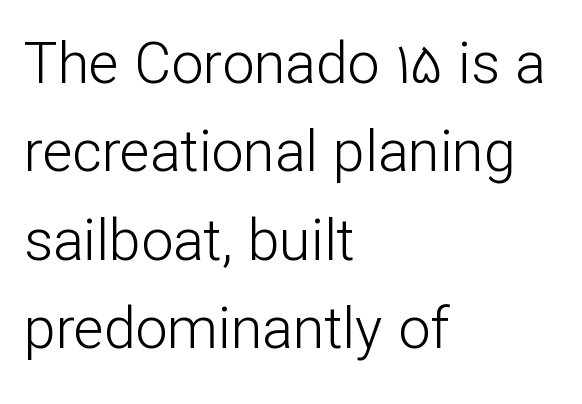
{"serif": "no", "italic": "no", "bold": "no", "weight": "light", "width": "normal", "stroke_contrast": "low", "x_height": "medium", "monospaced": "no", "underline": "no", "align": "left", "line_spacing": "normal", "line_spacing_ratio": 1.55, "letter_spacing": "normal", "letter_spacing_em": 0.0, "glyph_px": 57}
